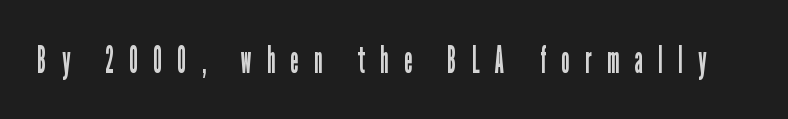
Typographically, this falls in the sans-serif category. The letters advance in unequal steps, a hallmark of proportional type. The gaps between neighbouring characters are conspicuously large. Every character sits straight up, as roman type does. This rendering features lettering with no underline.
